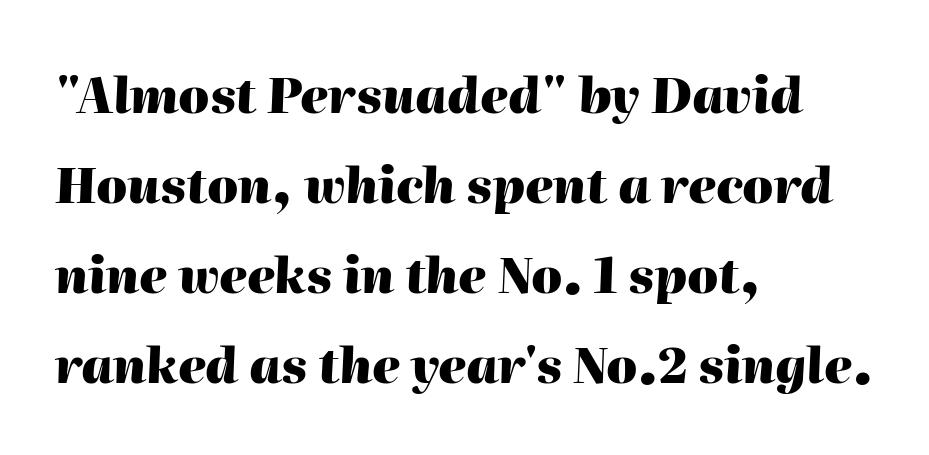
The face used here is proportionally spaced, like ordinary book or web type. The lettering tilts uniformly, giving the passage an italic look. Casual observation: everything's shoved over to the left. A dark, heavy texture on the line: the type is bold. Inter-character spacing is left at the font's built-in metrics. The baseline area is clear.
